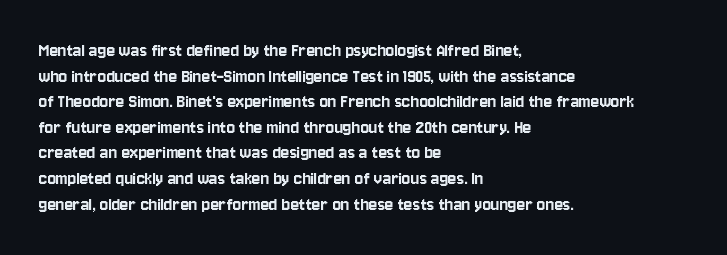
The image shows 20 px text type, upright; set left-aligned, normal line spacing (1.28x), normal letter spacing, not underlined.
